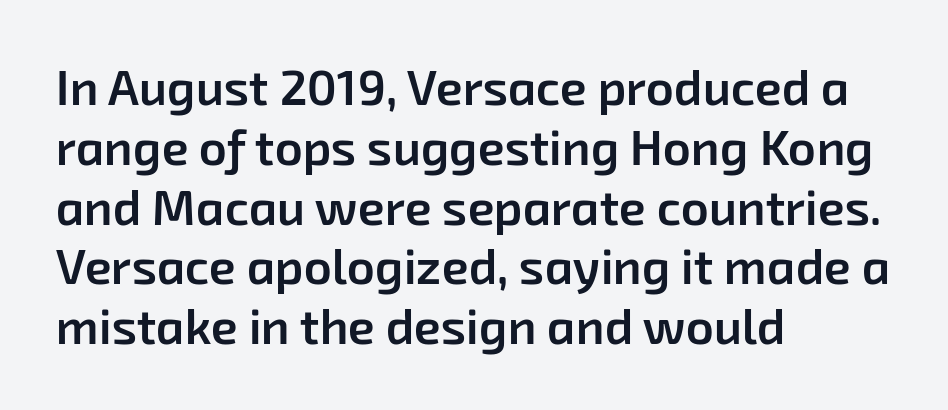
Looks like regular typesetting: each glyph gets only the width it needs. Short and long lines alike share a common starting point at left. The characters display no serif detailing; their extremities are plain. The line texture is even and compact thanks to regular tracking. A clean baseline with only descenders dipping below it.
